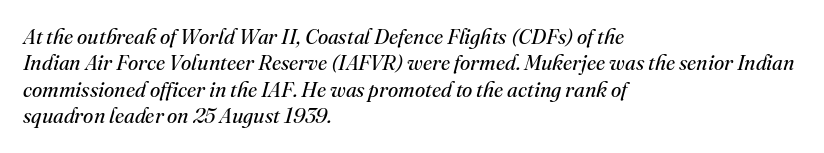
Where is the straight margin? On the left. Notice how descenders clear the ascenders below comfortably — that's standard leading. The face looks like a standard text weight, possibly lighter. Short note: letters normally spaced.
